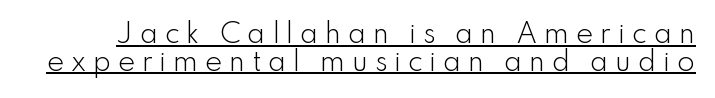
Q: Is the text bold? A: No.
Q: Is the text italic (slanted)? A: No, it is upright.
Q: Is the text underlined? A: Yes.
Q: Is the spacing between letters normal or unusually wide? A: Unusually wide.
Q: Is the spacing between lines tight, normal or loose? A: Tight.
